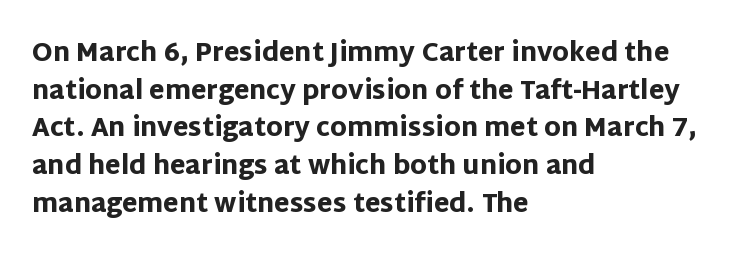
{"italic": "no", "bold": "yes", "underline": "no", "align": "left", "line_spacing": "normal", "line_spacing_ratio": 1.51, "letter_spacing": "normal", "letter_spacing_em": 0.0, "glyph_px": 25}
